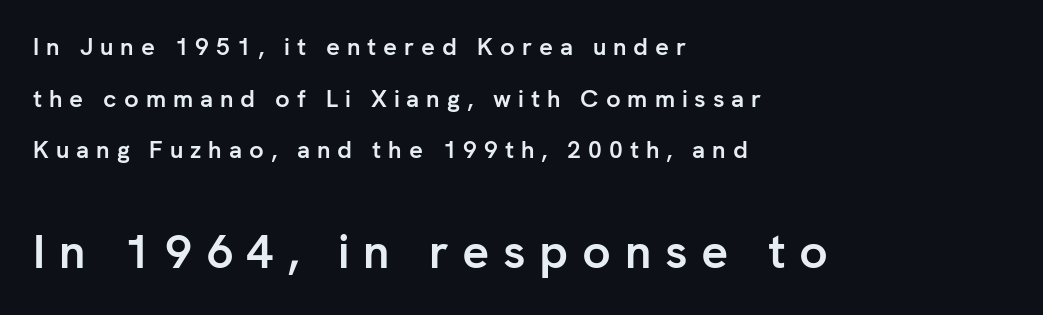
The image shows 47 px semibold sans-serif type, upright; set left-aligned, loose line spacing (2.15x), unusually wide letter spacing (+0.29 em), not underlined; the second (bottom) block is 1.96x larger; low stroke contrast and a medium x-height.
